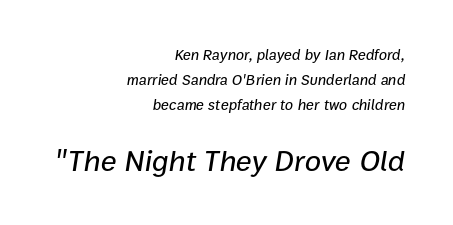
Honestly, there is no underline to notice here at all. Horizontally, the lines are justified to the trailing edge only. Is the type slanted? Yes — the strokes lean at a clear angle. Horizontal bands of white between lines are of average thickness. Compare the two chunks: the lower has the greater cap height.
